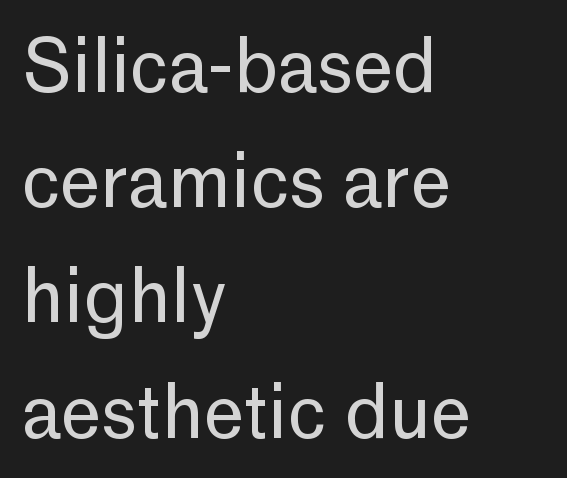
The image shows 72 px regular-weight sans-serif type, upright; set left-aligned, normal line spacing (1.6x), normal letter spacing, not underlined; low stroke contrast and a medium x-height.
